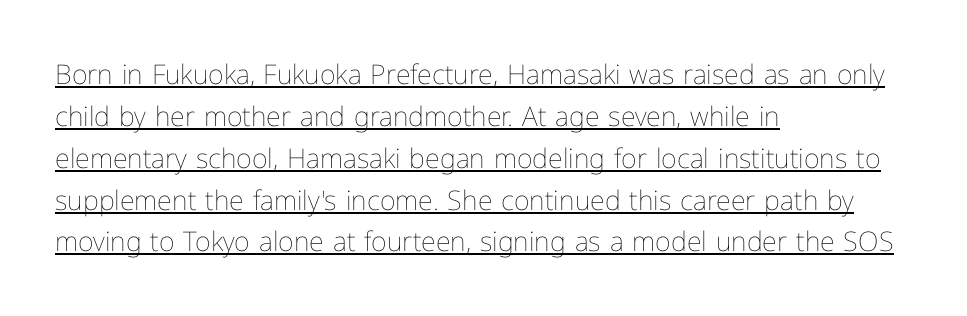
Quick note: not italic, upright. This sample uses plain, unmodified letter spacing. No extra ink here — the face is not bold. The words here are underlined.
